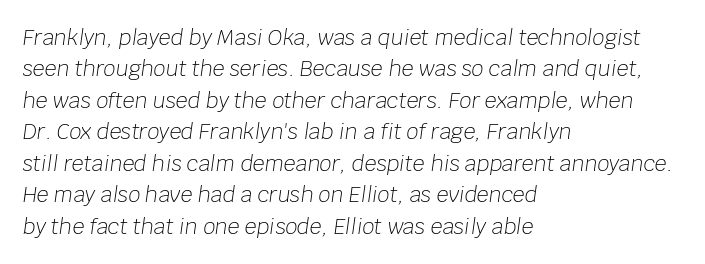
The image shows 21 px text type, italic (leaning right); set left-aligned, normal line spacing (1.5x), normal letter spacing, not underlined.
